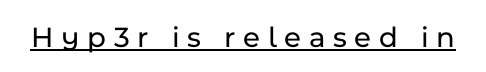
{"serif": "no", "italic": "no", "width": "normal", "stroke_contrast": "low", "x_height": "medium", "monospaced": "no", "underline": "yes", "letter_spacing": "wide", "letter_spacing_em": 0.26, "glyph_px": 30}
